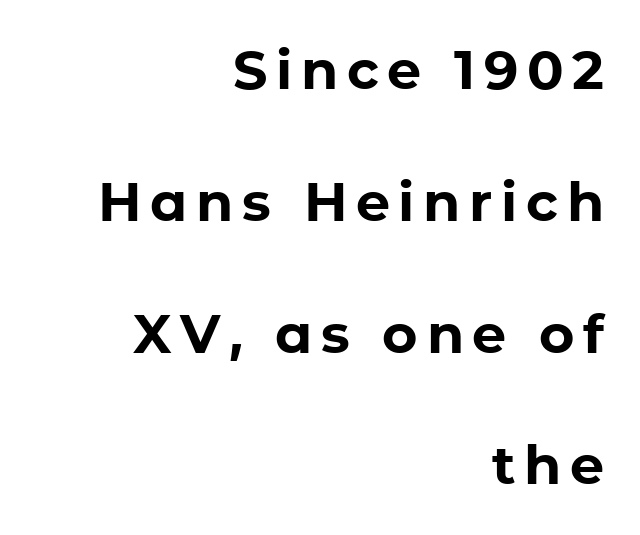
The image shows 54 px bold sans-serif type, upright; set right-aligned, loose line spacing (2.44x), not underlined; low stroke contrast and a medium x-height.
